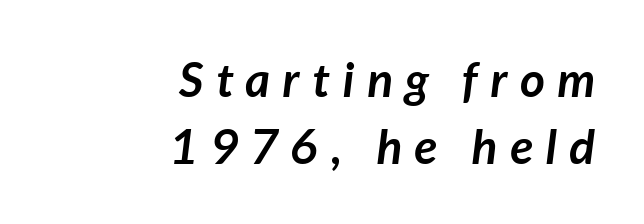
{"italic": "yes", "lean": "right", "slant_degrees": 7, "bold": "yes", "weight": "semibold", "width": "normal", "stroke_contrast": "low", "x_height": "medium", "monospaced": "no", "underline": "no", "align": "right", "line_spacing": "normal", "line_spacing_ratio": 1.39, "letter_spacing": "wide", "letter_spacing_em": 0.26, "glyph_px": 48}
